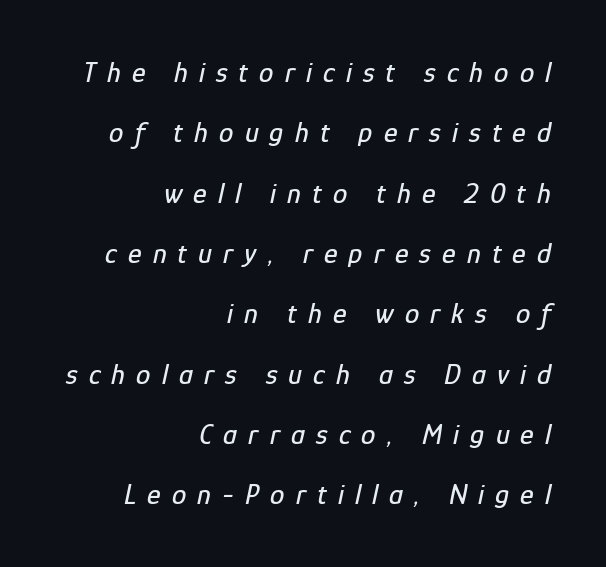
The image shows 29 px condensed type, italic (leaning right); set right-aligned, loose line spacing (2.08x), unusually wide letter spacing (+0.38 em), not underlined; low stroke contrast and a medium x-height.
